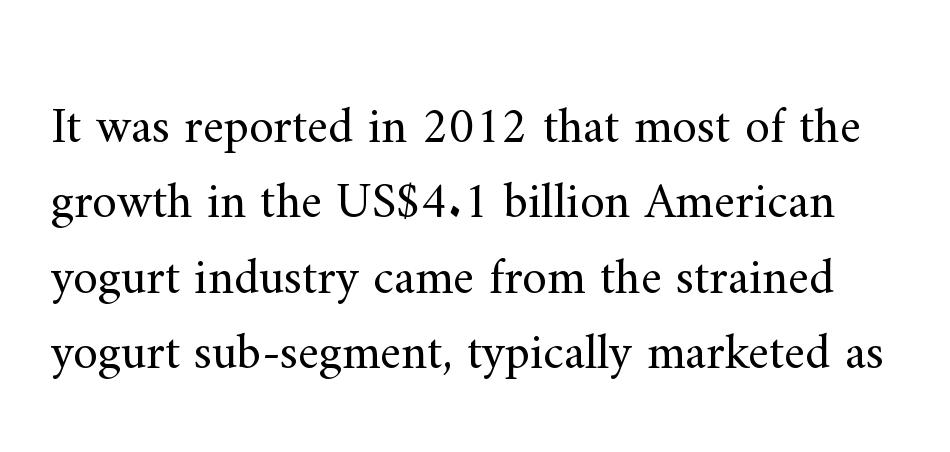
{"serif": "yes", "italic": "no", "bold": "no", "weight": "regular", "width": "normal", "stroke_contrast": "medium", "x_height": "small", "monospaced": "no", "underline": "no", "line_spacing": "normal", "line_spacing_ratio": 1.51, "letter_spacing": "normal", "letter_spacing_em": 0.0, "glyph_px": 50}
